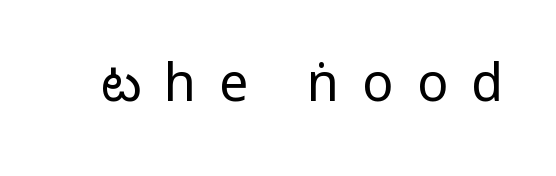
Q: Is the text bold? A: No.
Q: Is the text italic (slanted)? A: No, it is upright.
Q: Is the typeface a serif or a sans-serif typeface? A: Sans-serif.
Q: Is the text underlined? A: No.
Q: Is the spacing between letters normal or unusually wide? A: Unusually wide.
Q: Width (condensed, normal, or wide)? A: Condensed.
Q: Stroke contrast? A: Low.
